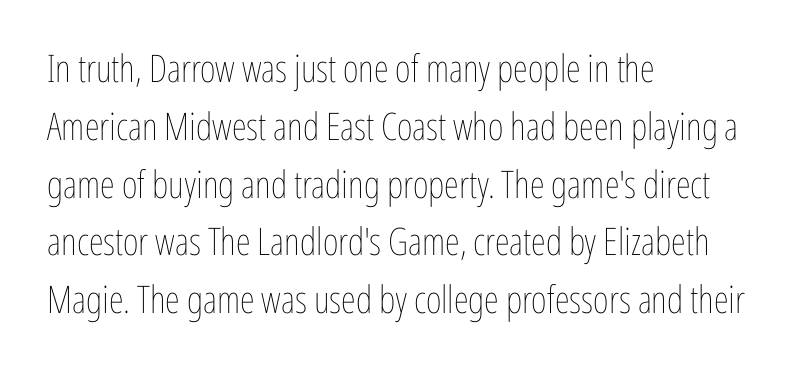
The image shows 38 px thin, condensed type, upright; set left-aligned, normal line spacing (1.52x), normal letter spacing, not underlined; low stroke contrast and a medium x-height.
